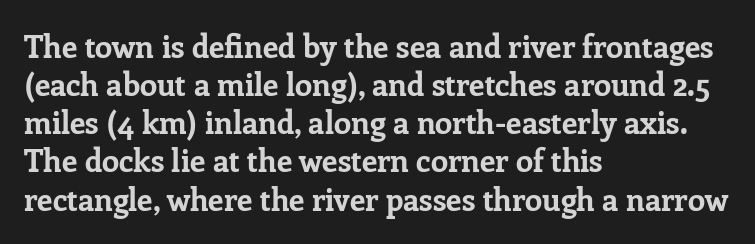
Q: Is the text bold? A: Yes.
Q: Is the text italic (slanted)? A: No, it is upright.
Q: Is the typeface a serif or a sans-serif typeface? A: Serif.
Q: Is the text underlined? A: No.
Q: How is the paragraph aligned? A: Left-aligned.
Q: Is the spacing between letters normal or unusually wide? A: Normal.
Q: Width (condensed, normal, or wide)? A: Normal.
Q: Stroke contrast? A: Low.
Q: x-height? A: Medium.
Q: Monospaced? A: No.
